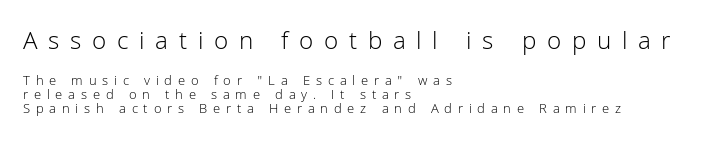
The image shows 26 px text type, upright; set left-aligned, tight line spacing (1.03x), unusually wide letter spacing (+0.41 em), not underlined; the first (top) block is 1.86x larger.
